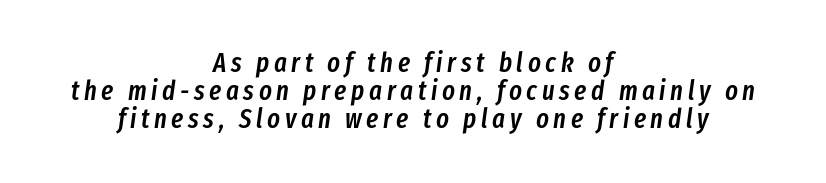
The image shows 27 px text type, italic (leaning right); set centered, tight line spacing (1.04x), not underlined.
